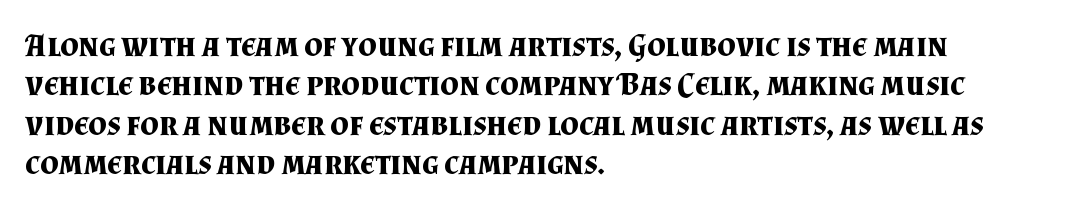
The zone under the glyphs is completely vacant. Heavy-handed strokes throughout: this text is bold. Looks like regular typesetting: each glyph gets only the width it needs. Posture: straight, roman, zero tilt. Teacher's note: observe the even left margin — that is flush-left alignment. The letters carry serifs — small finishing strokes at the ends of their stems.
